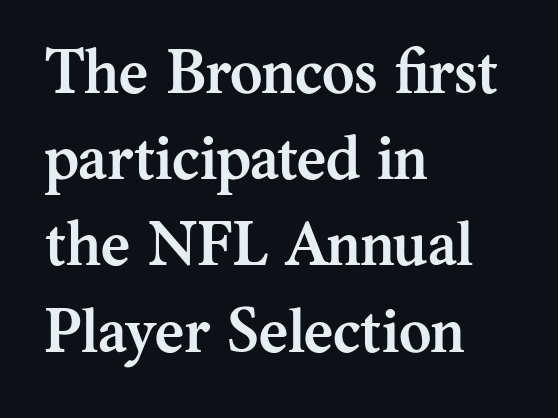
Heft: maximum for text — a bold. The passage shown is not underscored anywhere. The rendering uses a moderate line-height, typical for paragraphs. Posture: upright roman.
